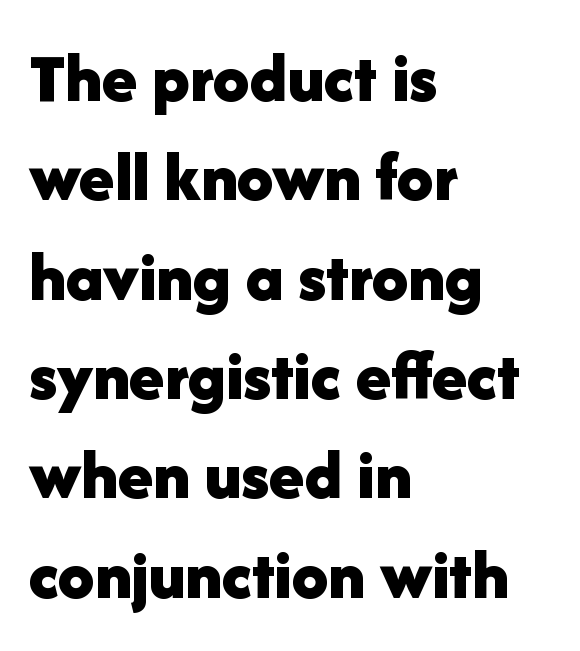
{"serif": "no", "italic": "no", "bold": "yes", "weight": "bold", "width": "normal", "stroke_contrast": "low", "x_height": "medium", "monospaced": "no", "underline": "no", "align": "left", "line_spacing": "normal", "line_spacing_ratio": 1.38, "letter_spacing": "normal", "letter_spacing_em": 0.0, "glyph_px": 72}
